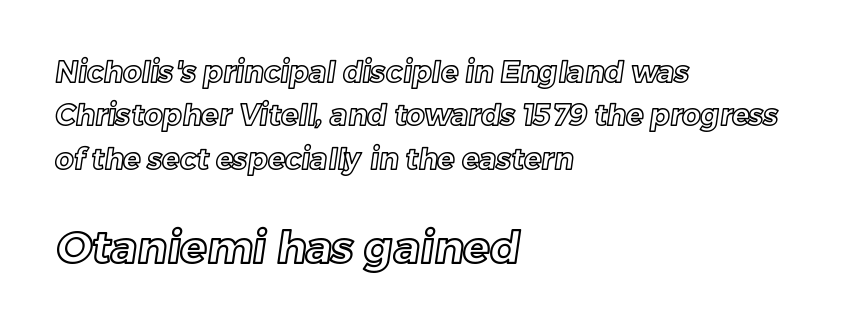
{"width": "normal", "x_height": "medium", "monospaced": "no", "underline": "no", "align": "left", "line_spacing": "normal", "line_spacing_ratio": 1.5, "letter_spacing": "normal", "letter_spacing_em": 0.0, "larger_block": "second", "size_ratio": 1.52, "glyph_px": 44}
